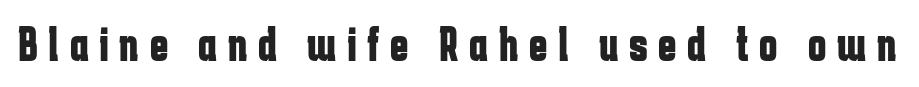
This sample uses an upright cut, with every glyph sitting square on the baseline. The tracking reads as deliberately expanded to a designer's eye. Bold? Absolutely — the strokes are thick and heavy. This sample uses a sans-serif face.
